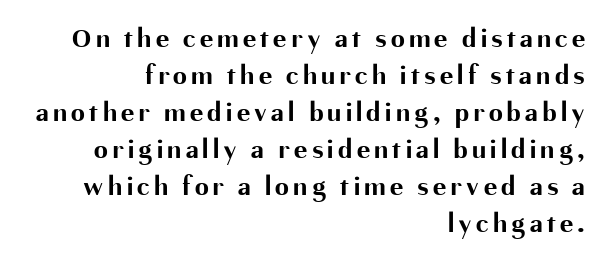
The image shows 28 px bold sans-serif type, upright; set right-aligned, normal line spacing (1.32x), not underlined; medium stroke contrast and a medium x-height.
